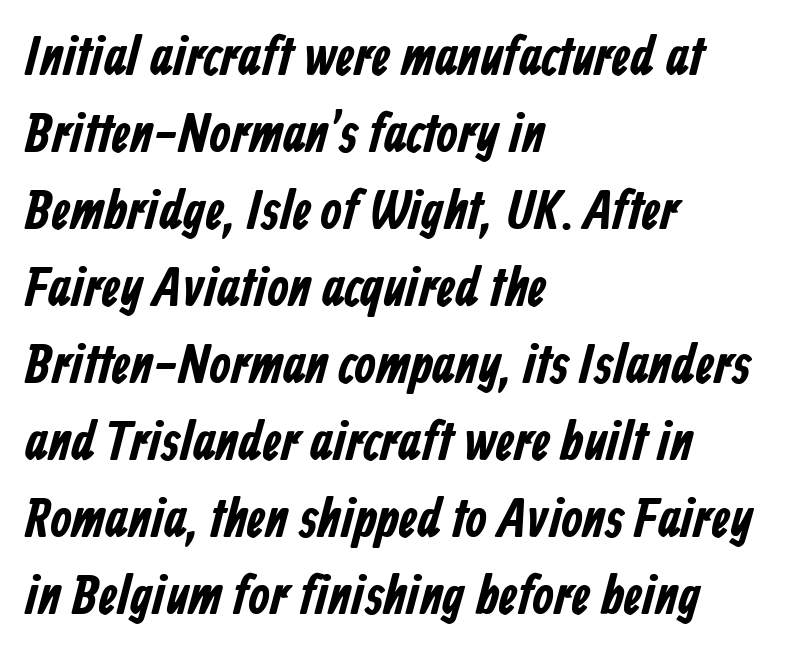
Serif or sans? Sans — the stroke terminals are bare. The passage shown is emphatically bold. Letter spacing: default. The vertical gap from one line to the next is medium.
